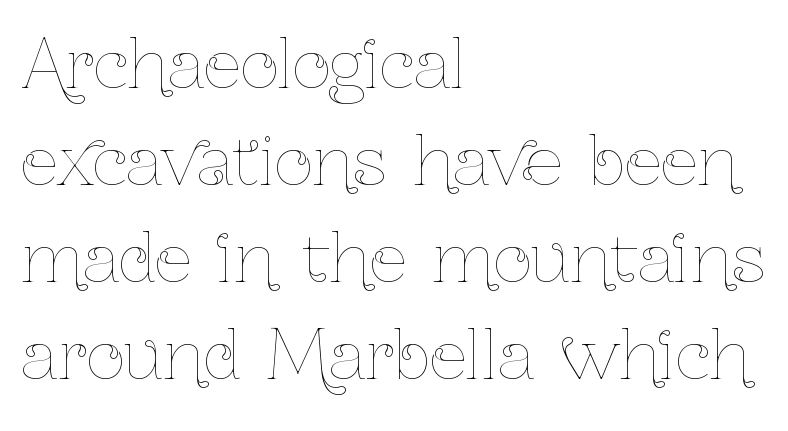
The specimen omits any rule beneath the text block's lines. No italicization has been applied; the sample stays upright. The characters are drawn with everyday or finer stroke widths. The rendering keeps characters at their native spacing. The rendering uses a moderate line-height, typical for paragraphs.
